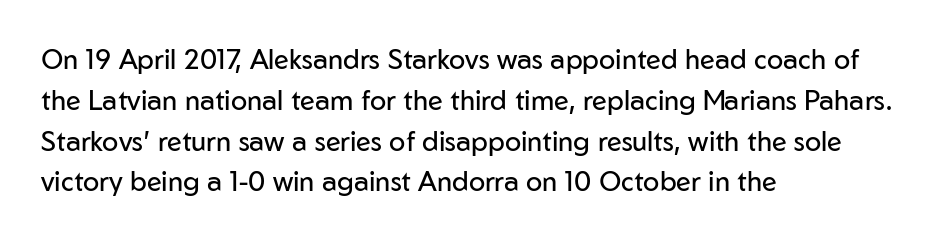
{"italic": "no", "bold": "no", "underline": "no", "align": "left", "line_spacing": "normal", "line_spacing_ratio": 1.51, "letter_spacing": "normal", "letter_spacing_em": 0.0, "glyph_px": 27}
